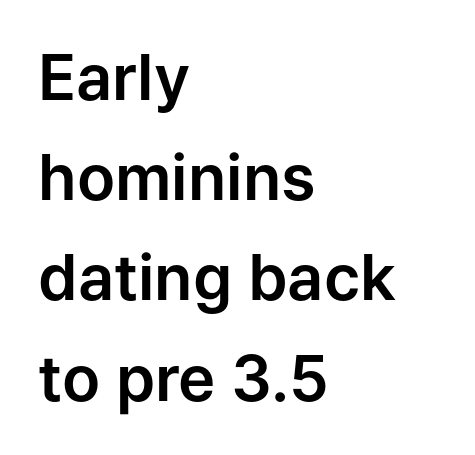
The image shows 63 px sans-serif type, upright; set left-aligned, normal line spacing (1.59x), normal letter spacing, not underlined; low stroke contrast and a medium x-height.
